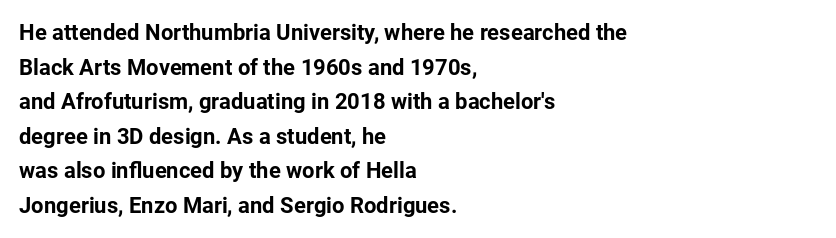
The image shows 22 px bold type, upright; set left-aligned, normal line spacing (1.57x), normal letter spacing, not underlined.
